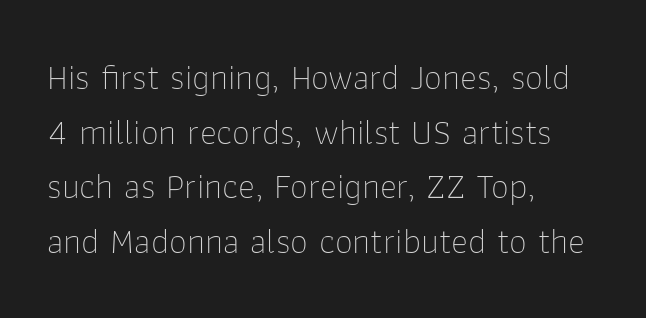
{"serif": "no", "italic": "no", "bold": "no", "weight": "thin", "width": "normal", "stroke_contrast": "low", "x_height": "medium", "monospaced": "no", "underline": "no", "align": "left", "line_spacing": "normal", "line_spacing_ratio": 1.52, "letter_spacing": "normal", "letter_spacing_em": 0.0, "glyph_px": 36}
